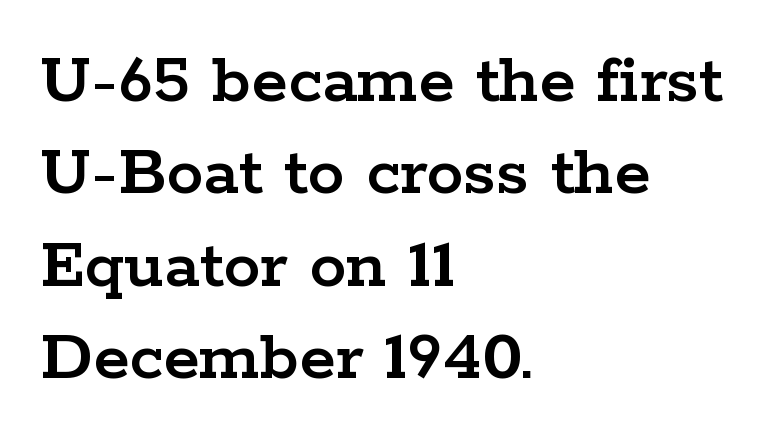
{"serif": "yes", "italic": "no", "width": "wide", "stroke_contrast": "low", "x_height": "medium", "monospaced": "no", "underline": "no", "align": "left", "line_spacing": "normal", "line_spacing_ratio": 1.25, "letter_spacing": "normal", "letter_spacing_em": 0.0, "glyph_px": 74}
